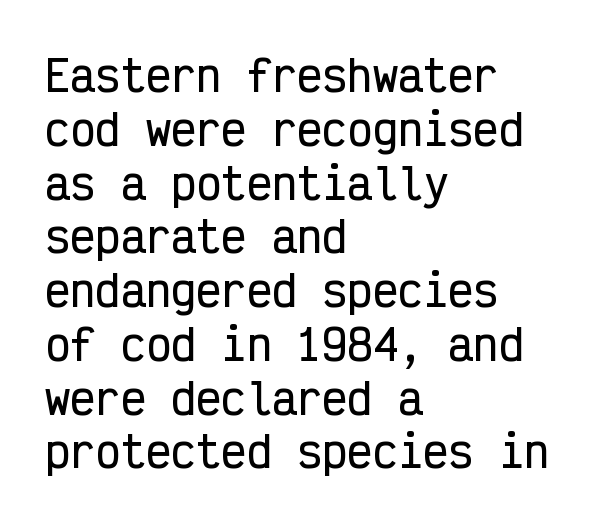
{"serif": "no", "italic": "no", "width": "condensed", "stroke_contrast": "low", "x_height": "medium", "monospaced": "yes", "underline": "no", "align": "left", "line_spacing": "normal", "line_spacing_ratio": 1.28, "letter_spacing": "normal", "letter_spacing_em": 0.0, "glyph_px": 42}
